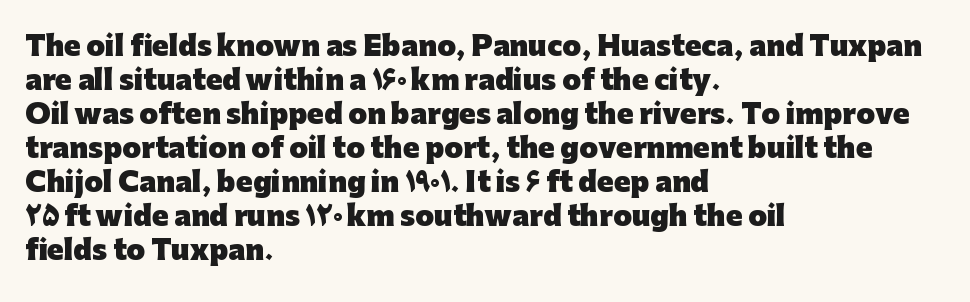
The image shows 27 px bold type, upright; set left-aligned, normal line spacing (1.26x), normal letter spacing, not underlined.
